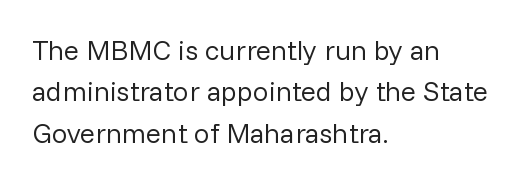
The image shows 28 px regular-weight sans-serif type, upright; set left-aligned, normal line spacing (1.48x), normal letter spacing, not underlined; low stroke contrast and a medium x-height.
